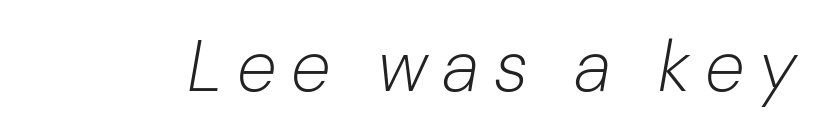
Q: Is the text bold? A: No.
Q: Is the text italic (slanted)? A: Yes, it leans right by about 10 degrees.
Q: Is the text underlined? A: No.
Q: Is the spacing between letters normal or unusually wide? A: Unusually wide.
Q: Width (condensed, normal, or wide)? A: Normal.
Q: Stroke contrast? A: Low.
Q: x-height? A: Medium.
Q: Monospaced? A: No.
